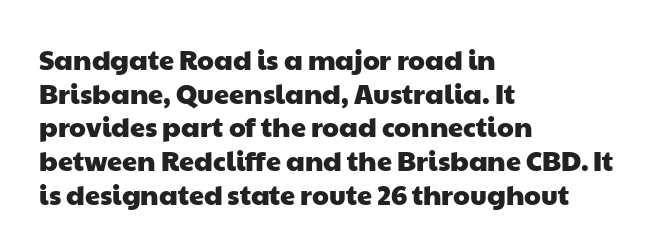
The image shows 27 px text type; set left-aligned, normal line spacing (1.25x), normal letter spacing, not underlined.
